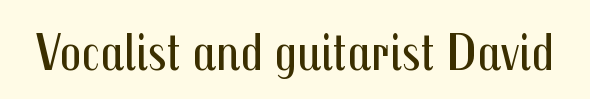
The line texture is even and compact thanks to regular tracking. This is roman type, the default non-slanted kind. Weight: in the light-to-regular range. These lines are rendered in a variable-pitch font. In terms of letterform style, serifs are entirely absent. Honestly, there is no underline to notice here at all.
